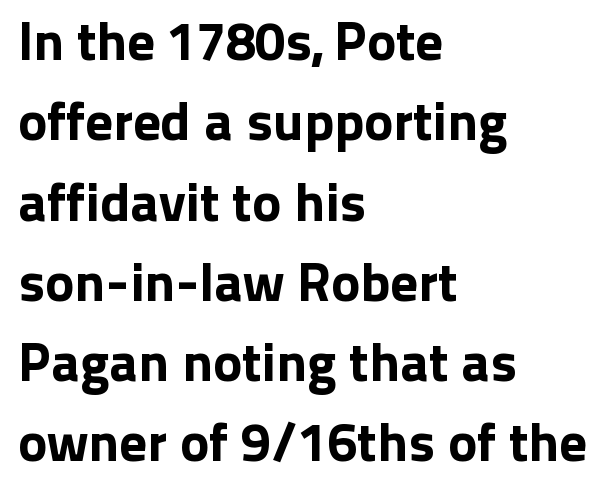
The passage shown has conventional tracking throughout. You could not count columns in this text — the font is proportionally spaced. Serifs: no, the terminals of the letterforms are clean. Line starts are locked; line ends wander.
